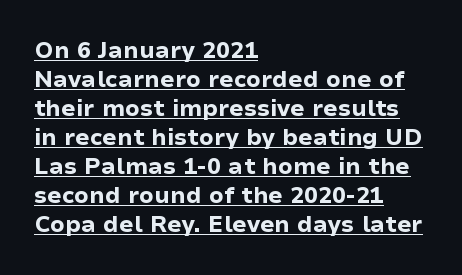
Q: Is the text bold? A: Yes.
Q: Is the text italic (slanted)? A: No, it is upright.
Q: Is the text underlined? A: Yes.
Q: How is the paragraph aligned? A: Left-aligned.
Q: Is the spacing between letters normal or unusually wide? A: Normal.
Q: Is the spacing between lines tight, normal or loose? A: Normal.
